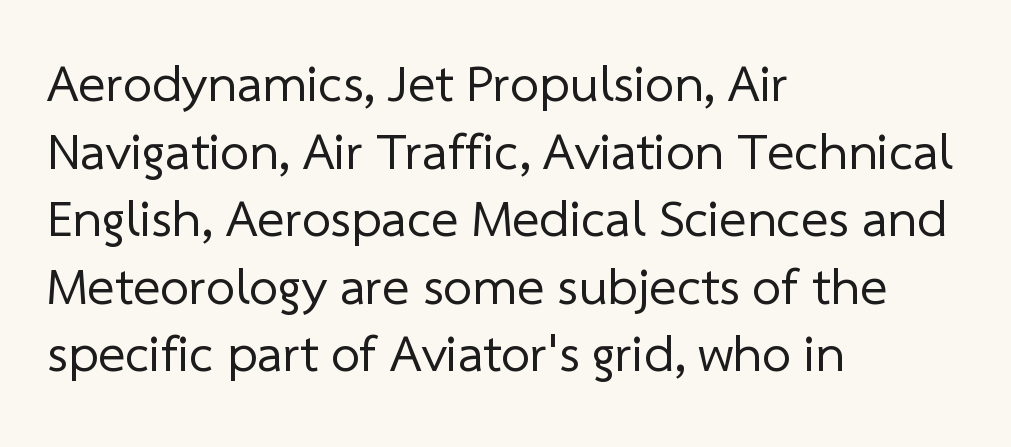
{"serif": "no", "bold": "no", "weight": "regular", "width": "normal", "stroke_contrast": "low", "x_height": "medium", "monospaced": "no", "underline": "no", "align": "left", "line_spacing": "normal", "line_spacing_ratio": 1.3, "letter_spacing": "normal", "letter_spacing_em": 0.0, "glyph_px": 52}
